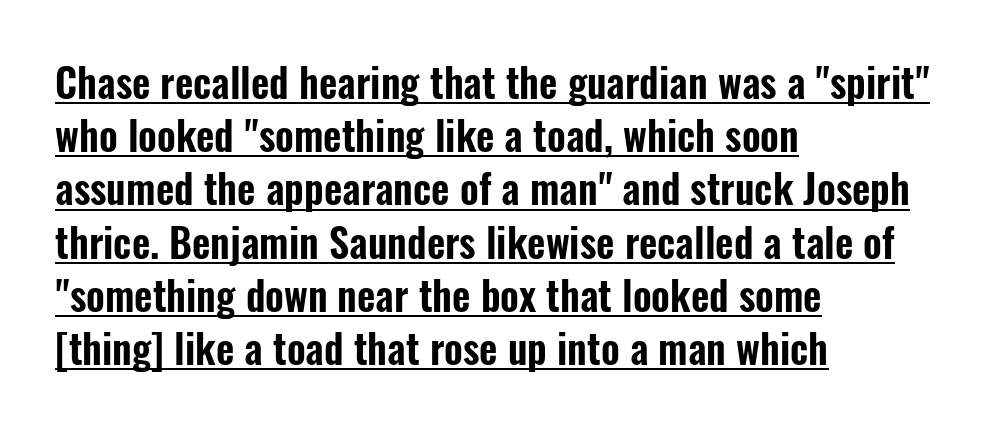
Q: Is the text italic (slanted)? A: No, it is upright.
Q: Is the typeface a serif or a sans-serif typeface? A: Sans-serif.
Q: Is the text underlined? A: Yes.
Q: How is the paragraph aligned? A: Left-aligned.
Q: Is the spacing between letters normal or unusually wide? A: Normal.
Q: Is the spacing between lines tight, normal or loose? A: Normal.
Q: Width (condensed, normal, or wide)? A: Condensed.
Q: Stroke contrast? A: Low.
Q: x-height? A: Medium.
Q: Monospaced? A: No.
